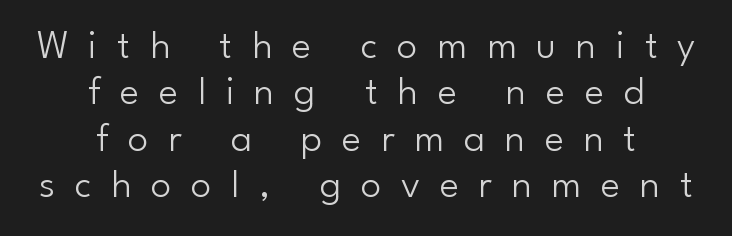
Q: Is the text bold? A: No.
Q: Is the text italic (slanted)? A: No, it is upright.
Q: Is the typeface a serif or a sans-serif typeface? A: Sans-serif.
Q: Is the text underlined? A: No.
Q: How is the paragraph aligned? A: Centered.
Q: Is the spacing between letters normal or unusually wide? A: Unusually wide.
Q: Is the spacing between lines tight, normal or loose? A: Tight.
Q: Width (condensed, normal, or wide)? A: Normal.
Q: Stroke contrast? A: Low.
Q: x-height? A: Small.
Q: Monospaced? A: No.
